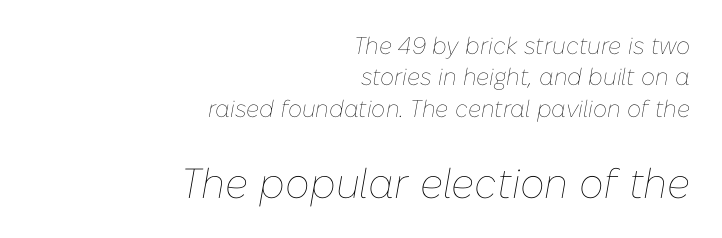
{"italic": "yes", "lean": "right", "slant_degrees": 10, "bold": "no", "weight": "thin", "width": "normal", "stroke_contrast": "low", "x_height": "medium", "monospaced": "no", "underline": "no", "align": "right", "line_spacing": "normal", "line_spacing_ratio": 1.31, "letter_spacing": "normal", "letter_spacing_em": 0.0, "larger_block": "second", "size_ratio": 1.75, "glyph_px": 42}
